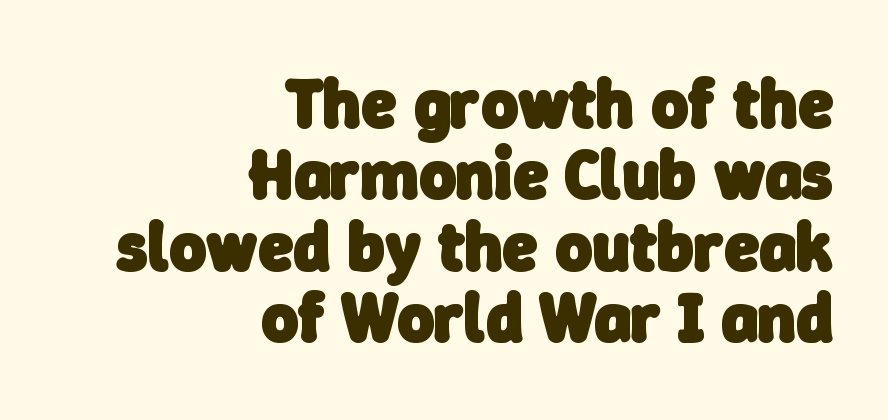
{"serif": "no", "bold": "yes", "weight": "heavy", "width": "normal", "stroke_contrast": "low", "x_height": "medium", "monospaced": "no", "underline": "no", "align": "right", "line_spacing": "tight", "line_spacing_ratio": 1.02, "letter_spacing": "normal", "letter_spacing_em": 0.0, "glyph_px": 70}
